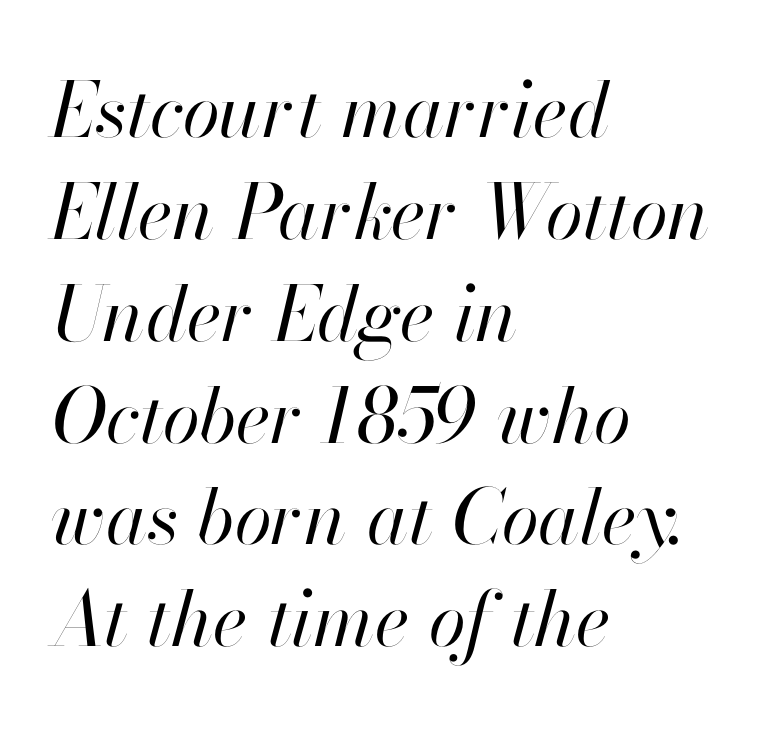
A student would call this left alignment; a typographer would say flush left, rag right. A typesetter would mark this as italic. Lines of text with bare space underneath. Each new line begins a customary step beneath the previous one.
